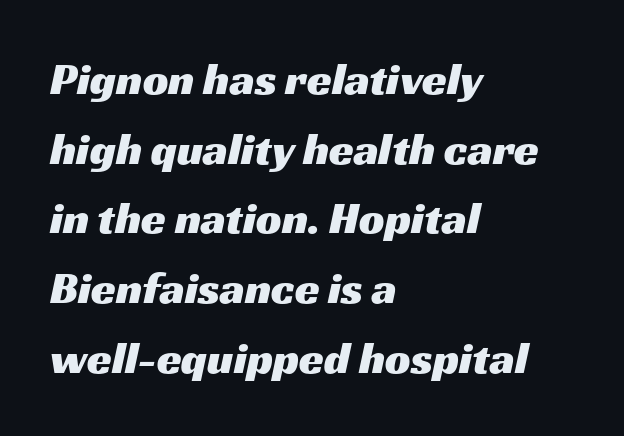
{"serif": "no", "width": "wide", "stroke_contrast": "medium", "x_height": "medium", "monospaced": "no", "underline": "no", "align": "left", "line_spacing": "normal", "line_spacing_ratio": 1.55, "letter_spacing": "normal", "letter_spacing_em": 0.0, "glyph_px": 45}
